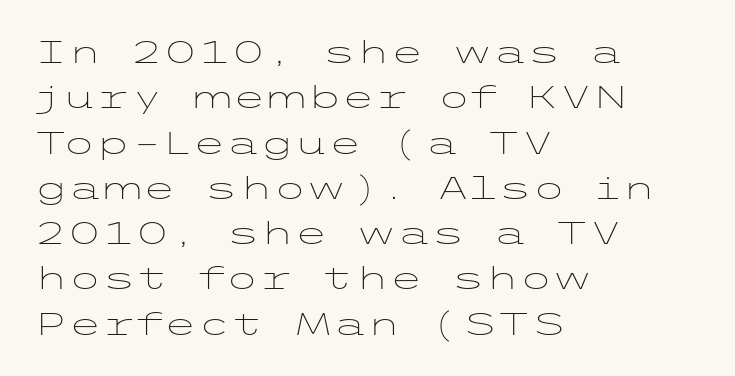
The image shows 31 px light, wide sans-serif type, upright; set left-aligned, normal line spacing (1.46x), normal letter spacing, not underlined; low stroke contrast and a medium x-height.
